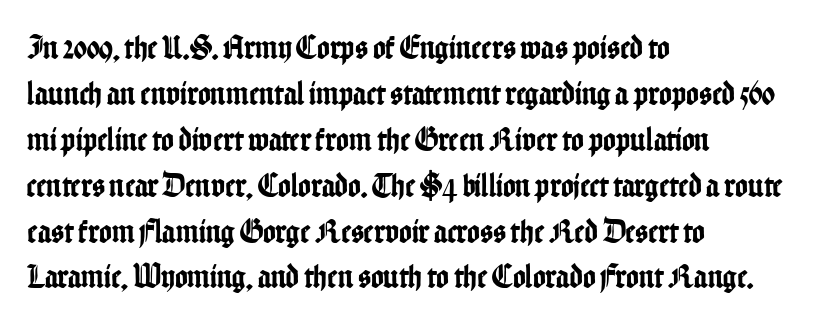
The image shows 34 px condensed sans-serif type, upright; set left-aligned, normal line spacing (1.35x), normal letter spacing, not underlined; low stroke contrast and a medium x-height.
